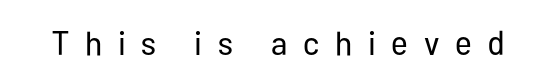
The image shows 34 px regular-weight, condensed sans-serif type, upright; set unusually wide letter spacing (+0.46 em), not underlined; low stroke contrast and a medium x-height.
